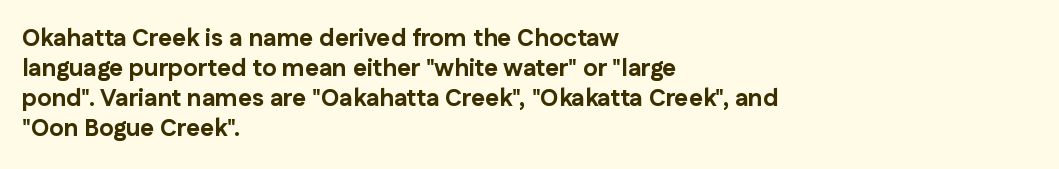
Q: Is the text bold? A: Yes.
Q: Is the text italic (slanted)? A: No, it is upright.
Q: Is the text underlined? A: No.
Q: How is the paragraph aligned? A: Left-aligned.
Q: Is the spacing between letters normal or unusually wide? A: Normal.
Q: Is the spacing between lines tight, normal or loose? A: Normal.
